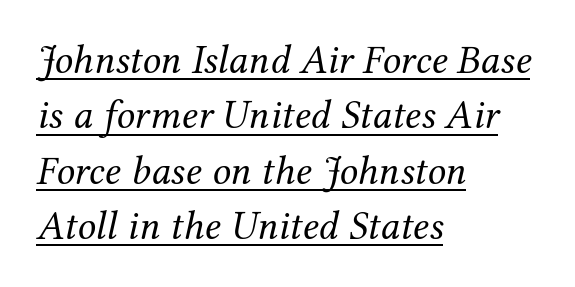
The image shows 41 px regular-weight serif type, italic (leaning right); set left-aligned, normal line spacing (1.35x), normal letter spacing, underlined; medium stroke contrast and a medium x-height.
